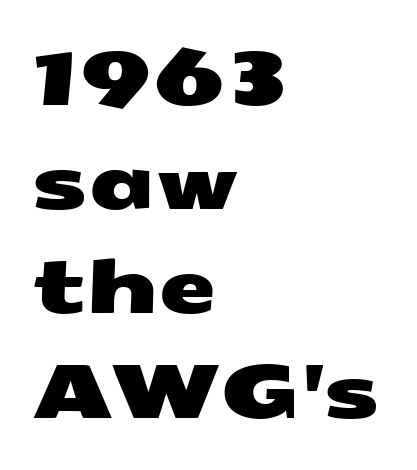
{"serif": "no", "width": "wide", "stroke_contrast": "medium", "x_height": "medium", "monospaced": "no", "underline": "no", "align": "left", "line_spacing": "normal", "line_spacing_ratio": 1.39, "letter_spacing": "normal", "letter_spacing_em": 0.0, "glyph_px": 75}
